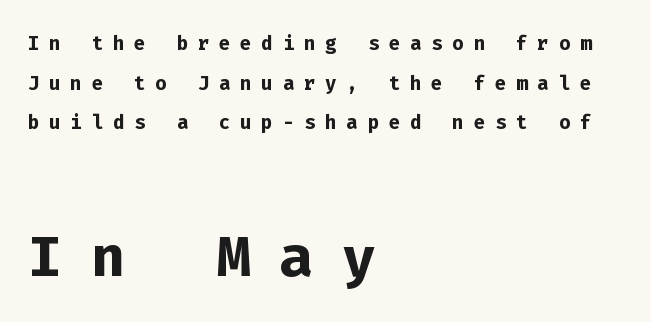
{"serif": "no", "italic": "no", "bold": "yes", "weight": "semibold", "width": "normal", "stroke_contrast": "low", "x_height": "medium", "monospaced": "yes", "underline": "no", "align": "left", "line_spacing": "normal", "line_spacing_ratio": 1.47, "letter_spacing": "wide", "letter_spacing_em": 0.36, "larger_block": "second", "size_ratio": 2.96, "glyph_px": 80}
